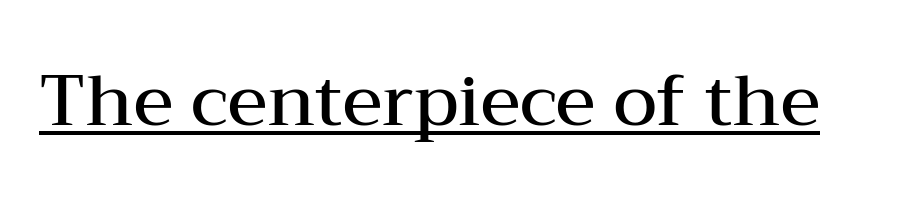
The image shows 71 px semibold, wide serif type, upright; set normal letter spacing, underlined; medium stroke contrast and a medium x-height.
